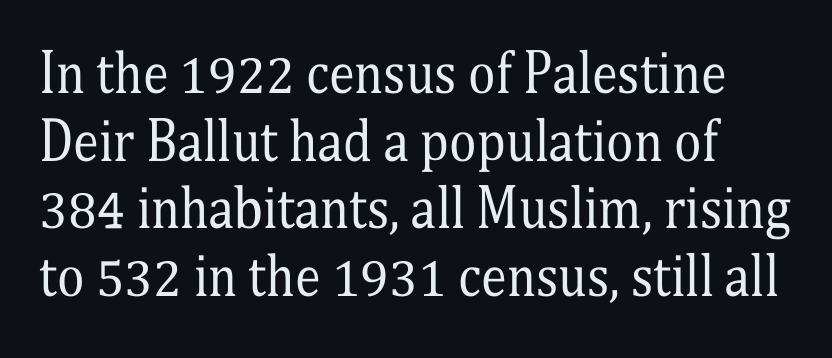
These lines are rendered in a variable-pitch font. Lines of text with bare space underneath. Stems and bowls with no extra thickness — not bold. What's the leading like? Ordinary, nothing unusual. The glyphs in this specimen are seriffed.
